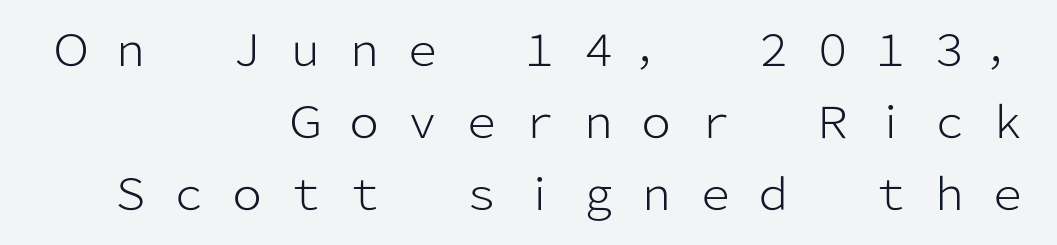
The image shows 43 px light sans-serif type, upright; set right-aligned, normal line spacing (1.68x), unusually wide letter spacing (+0.36 em), not underlined; low stroke contrast and a medium x-height.
